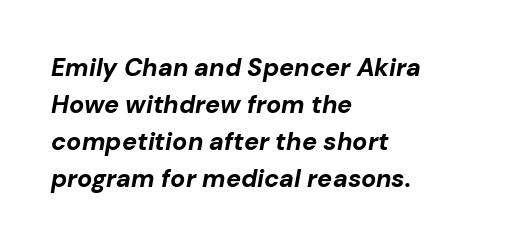
Q: Is the text bold? A: Yes.
Q: Is the text italic (slanted)? A: Yes, it leans right by about 10 degrees.
Q: Is the text underlined? A: No.
Q: How is the paragraph aligned? A: Left-aligned.
Q: Is the spacing between letters normal or unusually wide? A: Normal.
Q: Is the spacing between lines tight, normal or loose? A: Normal.
